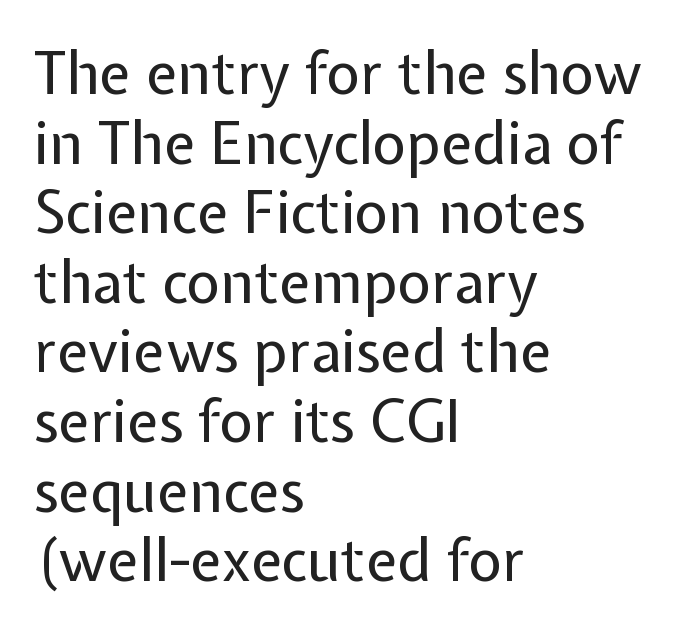
Left-aligned paragraph, ragged on the right. No word sits above an underline. Look at the tracking — it's just the regular setting, nothing added. Type style note: lacks serifs. Character widths vary here, with narrow letters taking less room than wide ones.
